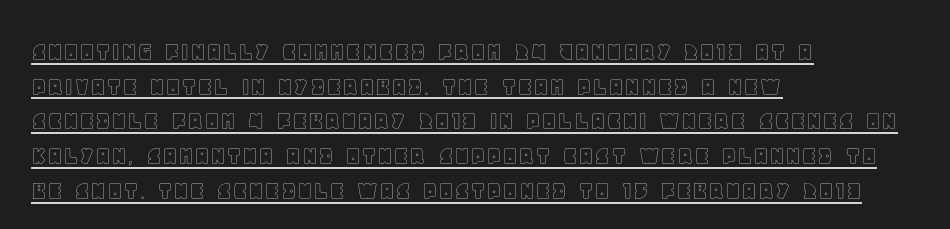
The image shows 28 px text type, upright; set left-aligned, line spacing 1.24x, normal letter spacing, underlined; a large x-height.
